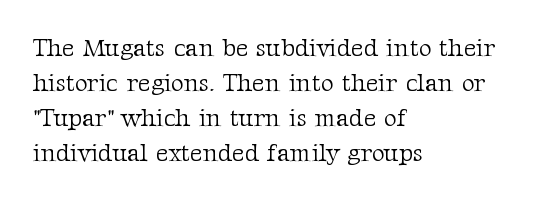
The image shows 25 px text type, upright; set left-aligned, normal line spacing (1.4x), normal letter spacing, not underlined.
